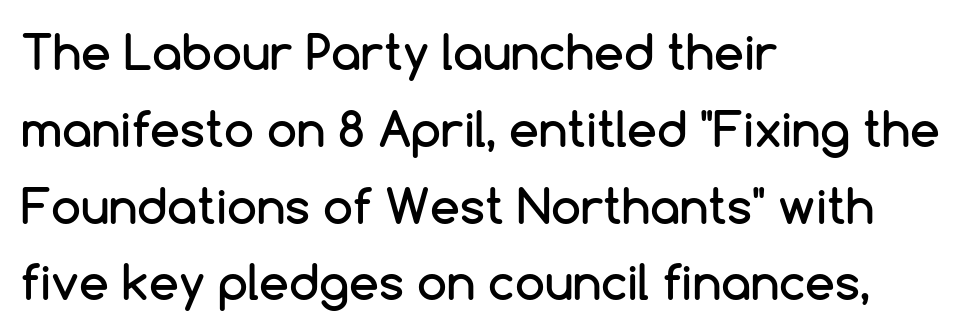
{"serif": "no", "italic": "no", "width": "normal", "stroke_contrast": "low", "x_height": "medium", "monospaced": "no", "underline": "no", "align": "left", "line_spacing": "normal", "line_spacing_ratio": 1.6, "letter_spacing": "normal", "letter_spacing_em": 0.0, "glyph_px": 48}
